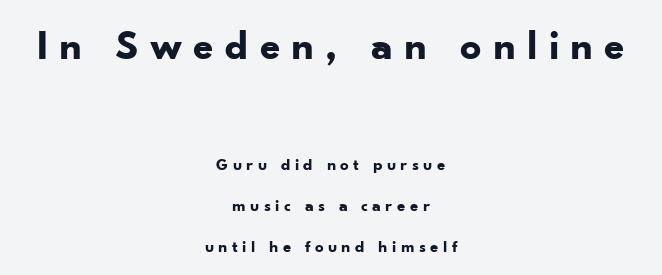
Q: Is the text bold? A: Yes.
Q: Is the text italic (slanted)? A: No, it is upright.
Q: Is the typeface a serif or a sans-serif typeface? A: Sans-serif.
Q: Is the text underlined? A: No.
Q: How is the paragraph aligned? A: Centered.
Q: Is the spacing between letters normal or unusually wide? A: Unusually wide.
Q: Is the spacing between lines tight, normal or loose? A: Loose.
Q: Which block of text is set in a larger size, the first (top) or the second (bottom)? A: The first (top) one.
Q: Width (condensed, normal, or wide)? A: Normal.
Q: Stroke contrast? A: Low.
Q: x-height? A: Small.
Q: Monospaced? A: No.
